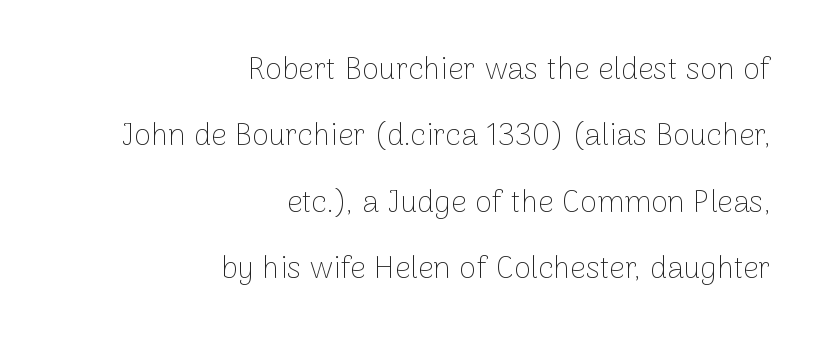
The image shows 31 px thin sans-serif type, upright; set right-aligned, loose line spacing (2.14x), normal letter spacing, not underlined; low stroke contrast and a medium x-height.
